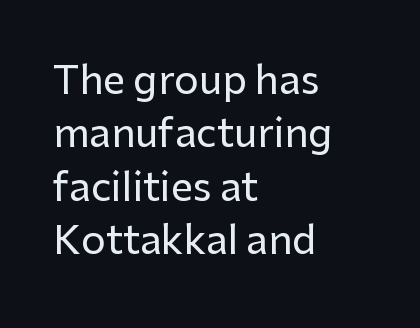
Q: Is the text italic (slanted)? A: No, it is upright.
Q: Is the typeface a serif or a sans-serif typeface? A: Sans-serif.
Q: Is the text underlined? A: No.
Q: How is the paragraph aligned? A: Left-aligned.
Q: Is the spacing between letters normal or unusually wide? A: Normal.
Q: Is the spacing between lines tight, normal or loose? A: Normal.
Q: Width (condensed, normal, or wide)? A: Normal.
Q: Stroke contrast? A: Low.
Q: x-height? A: Medium.
Q: Monospaced? A: No.
